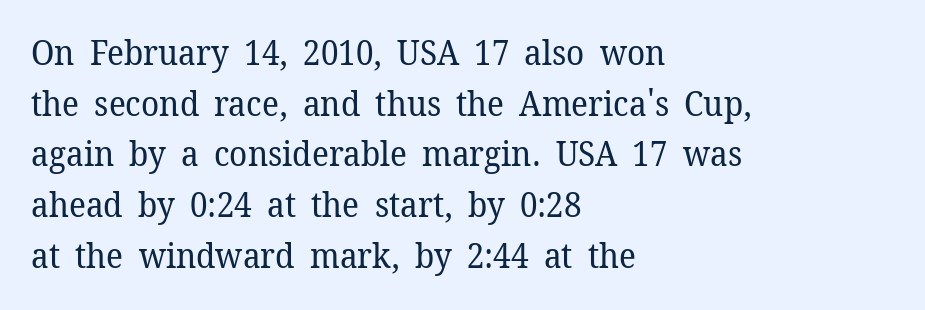
The image shows 34 px regular-weight serif type, upright; set left-aligned, normal line spacing (1.49x), normal letter spacing, not underlined; low stroke contrast and a medium x-height.
